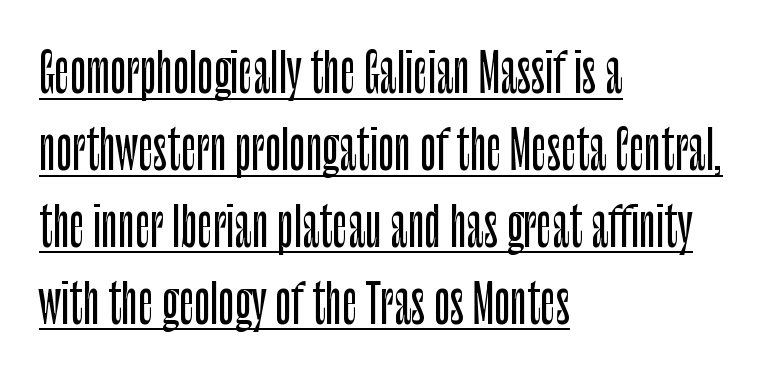
{"serif": "no", "italic": "no", "width": "condensed", "stroke_contrast": "low", "x_height": "large", "monospaced": "no", "underline": "yes", "align": "left", "line_spacing": "normal", "line_spacing_ratio": 1.45, "letter_spacing": "normal", "letter_spacing_em": 0.0, "glyph_px": 53}
